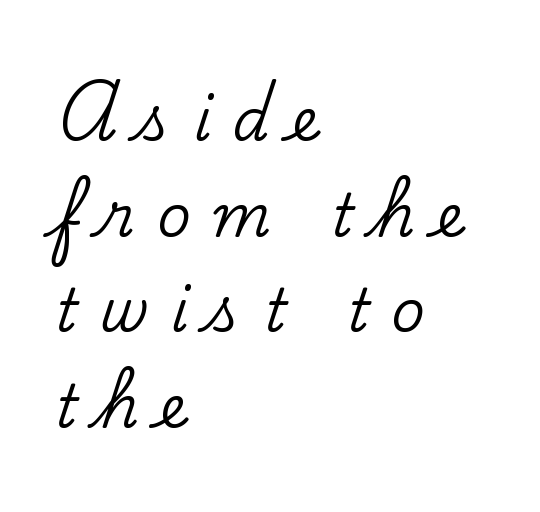
The image shows 59 px serif type; set left-aligned, normal line spacing (1.62x), unusually wide letter spacing (+0.36 em), not underlined; low stroke contrast and a small x-height.
